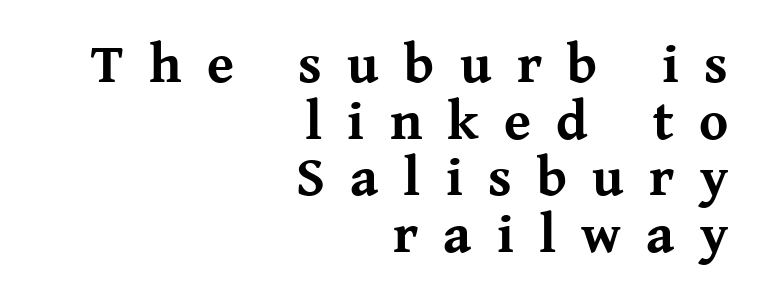
The image shows 55 px bold serif type, upright; set right-aligned, tight line spacing (1.03x), unusually wide letter spacing (+0.46 em), not underlined; medium stroke contrast and a medium x-height.
